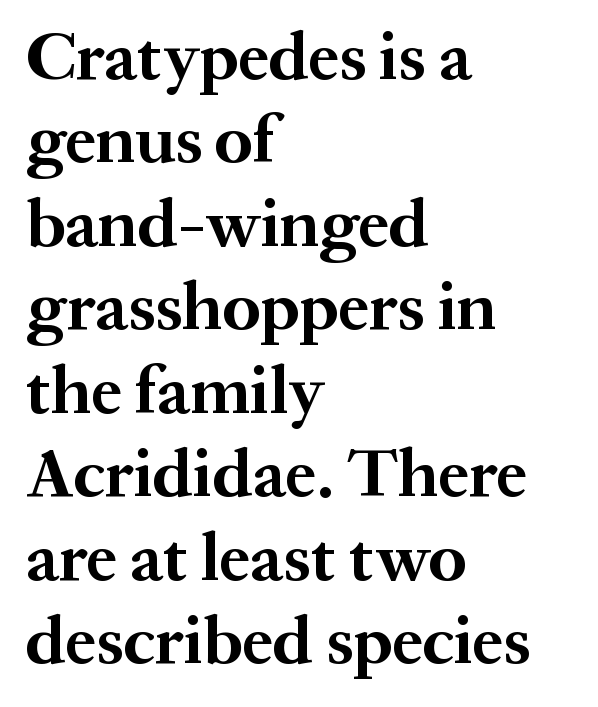
Q: Is the text bold? A: Yes.
Q: Is the text italic (slanted)? A: No, it is upright.
Q: Is the typeface a serif or a sans-serif typeface? A: Serif.
Q: Is the text underlined? A: No.
Q: How is the paragraph aligned? A: Left-aligned.
Q: Is the spacing between letters normal or unusually wide? A: Normal.
Q: Width (condensed, normal, or wide)? A: Normal.
Q: Stroke contrast? A: Medium.
Q: x-height? A: Medium.
Q: Monospaced? A: No.
